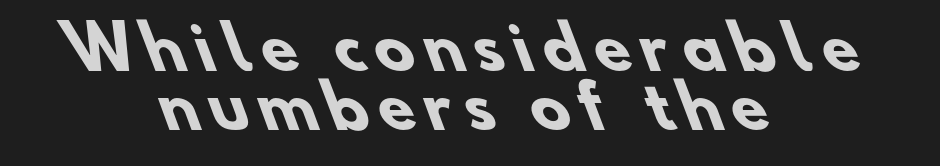
Each new line begins almost immediately beneath the previous one. Chunky letters — that's bold for sure. Nope, no serifs anywhere on these letters. Line starts and ends both wander, symmetrically.
